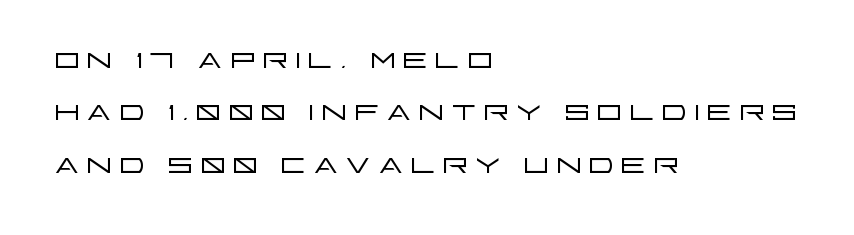
The image shows 41 px light, wide sans-serif type, upright; set left-aligned, normal line spacing (1.28x), not underlined; low stroke contrast and a large x-height.
